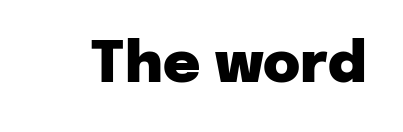
The image shows 57 px heavy sans-serif type, upright; set normal letter spacing, not underlined; low stroke contrast and a medium x-height.
